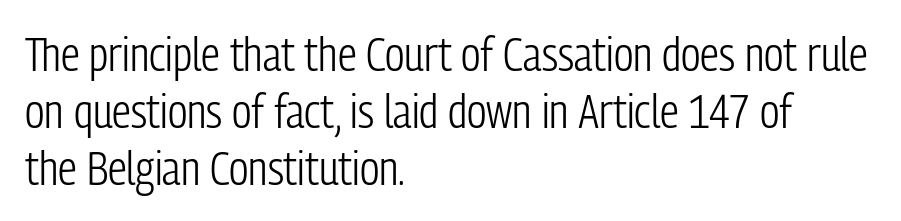
The image shows 47 px light, condensed sans-serif type, upright; set left-aligned, line spacing 1.21x, normal letter spacing, not underlined; low stroke contrast and a medium x-height.
